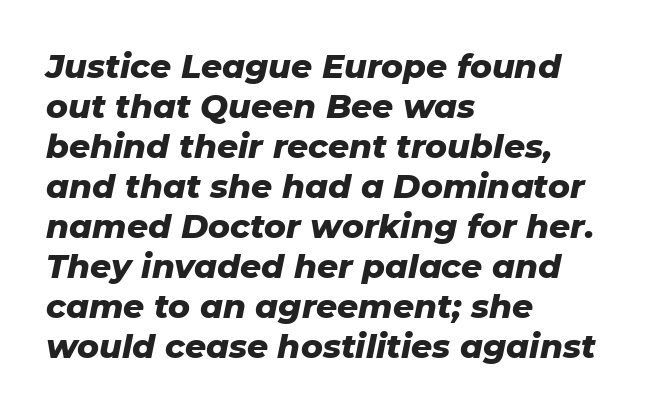
{"italic": "yes", "lean": "right", "slant_degrees": 11, "bold": "yes", "weight": "heavy", "width": "normal", "stroke_contrast": "low", "x_height": "medium", "monospaced": "no", "underline": "no", "align": "left", "line_spacing_ratio": 1.21, "letter_spacing": "normal", "letter_spacing_em": 0.0, "glyph_px": 33}
